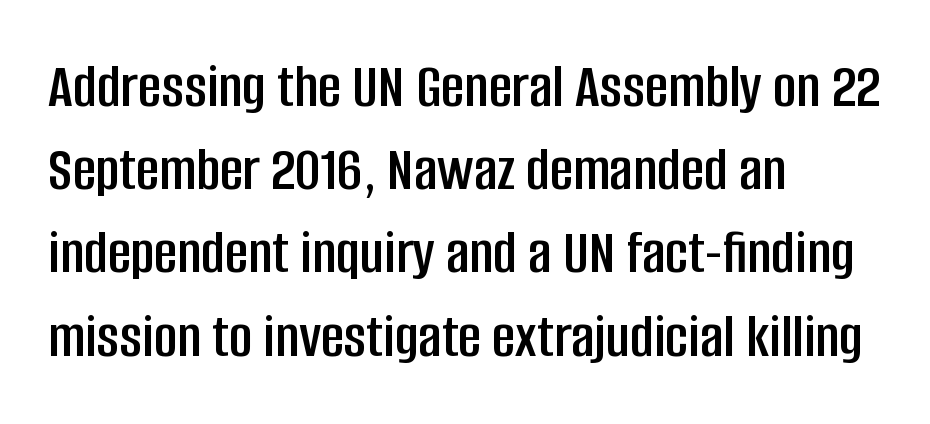
{"serif": "no", "italic": "no", "width": "condensed", "stroke_contrast": "low", "x_height": "large", "monospaced": "no", "underline": "no", "align": "left", "line_spacing": "normal", "line_spacing_ratio": 1.3, "letter_spacing": "normal", "letter_spacing_em": 0.0, "glyph_px": 64}
